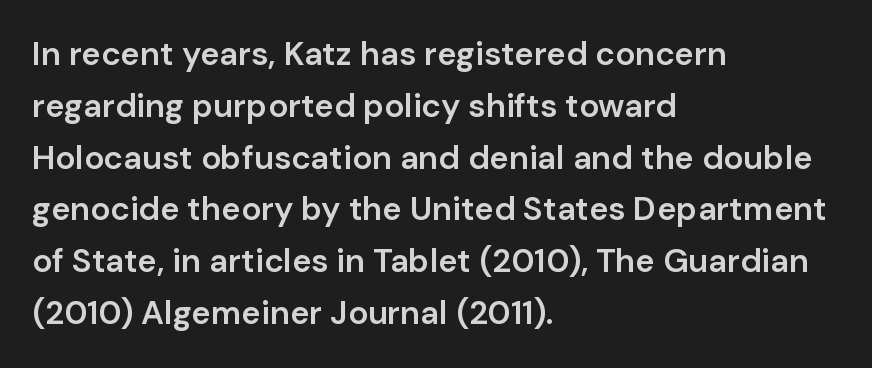
Q: Is the text bold? A: Semi-bold.
Q: Is the text italic (slanted)? A: No, it is upright.
Q: Is the typeface a serif or a sans-serif typeface? A: Sans-serif.
Q: Is the text underlined? A: No.
Q: How is the paragraph aligned? A: Left-aligned.
Q: Is the spacing between letters normal or unusually wide? A: Normal.
Q: Is the spacing between lines tight, normal or loose? A: Normal.
Q: Width (condensed, normal, or wide)? A: Normal.
Q: Stroke contrast? A: Low.
Q: x-height? A: Medium.
Q: Monospaced? A: No.
